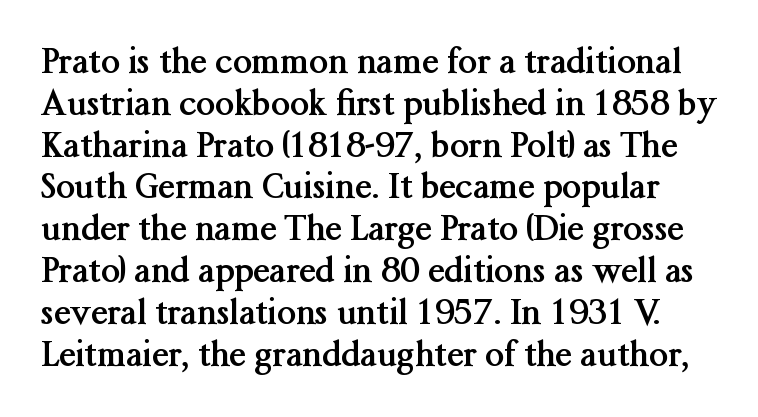
The image shows 34 px semibold serif type, upright; set line spacing 1.23x, normal letter spacing, not underlined; medium stroke contrast and a medium x-height.
